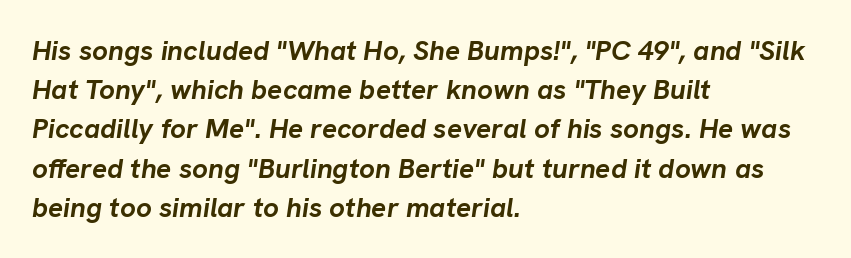
{"italic": "yes", "lean": "right", "slant_degrees": 8, "bold": "yes", "weight": "semibold", "width": "normal", "stroke_contrast": "low", "x_height": "medium", "monospaced": "no", "underline": "no", "align": "left", "line_spacing": "normal", "line_spacing_ratio": 1.4, "letter_spacing": "normal", "letter_spacing_em": 0.0, "glyph_px": 28}
